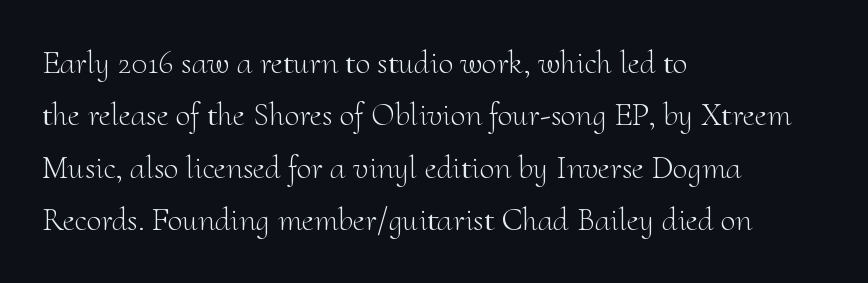
When letters stand straight like this, we call the style roman or upright. The passage is arranged the way most books set body copy — flush left. Regular leading. These lines are rendered in a variable-pitch font.
